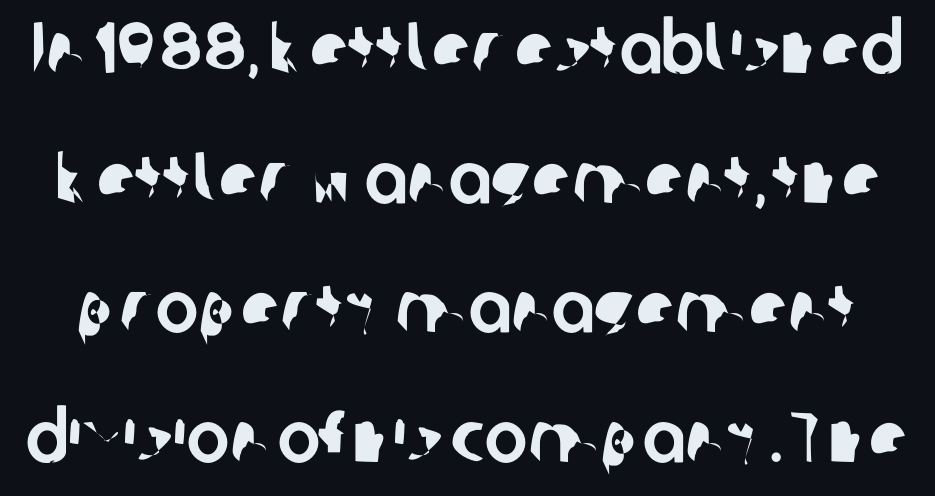
{"serif": "no", "width": "normal", "stroke_contrast": "low", "x_height": "medium", "monospaced": "no", "underline": "no", "line_spacing_ratio": 1.8, "letter_spacing": "normal", "letter_spacing_em": 0.0, "glyph_px": 72}
